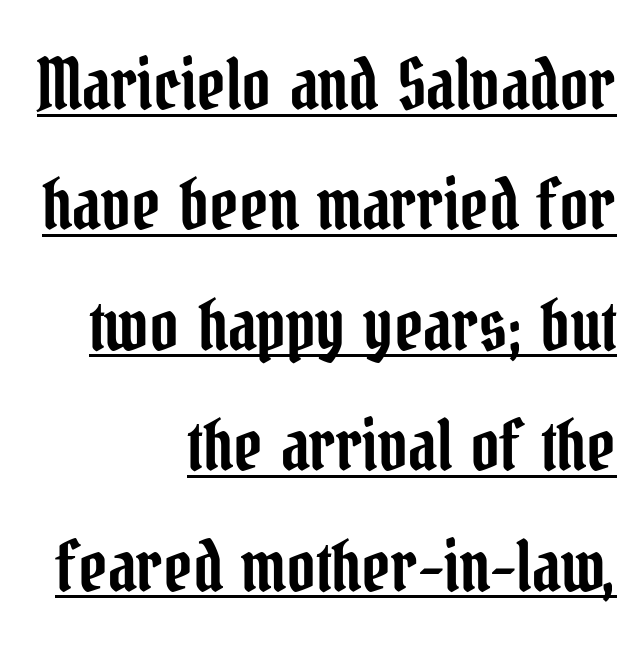
The image shows 70 px condensed serif type, upright; set right-aligned, line spacing 1.72x, normal letter spacing, underlined; low stroke contrast and a medium x-height.
